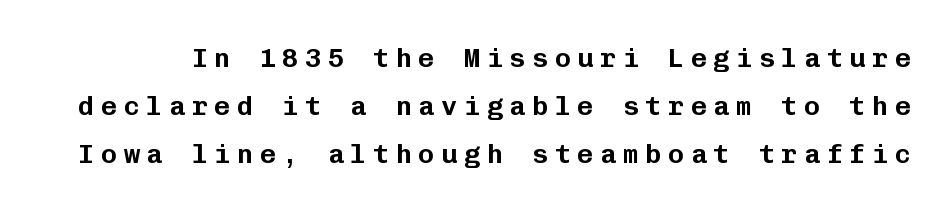
The space beneath each line is pristine and unruled. If you drew a line through each stem, it would be perfectly vertical. How are the letters spaced? Widely, with obvious added tracking.
